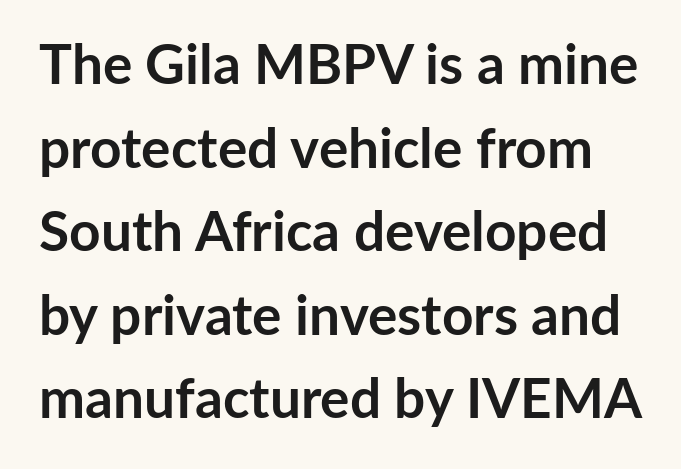
The image shows 55 px semibold sans-serif type, upright; set normal line spacing (1.52x), normal letter spacing, not underlined; low stroke contrast and a medium x-height.
